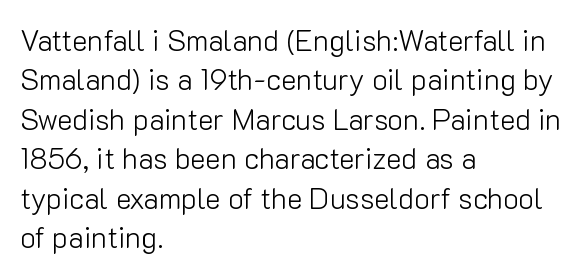
{"serif": "no", "italic": "no", "bold": "no", "weight": "light", "width": "normal", "stroke_contrast": "low", "x_height": "medium", "monospaced": "no", "underline": "no", "align": "left", "line_spacing": "normal", "line_spacing_ratio": 1.36, "letter_spacing": "normal", "letter_spacing_em": 0.0, "glyph_px": 29}
